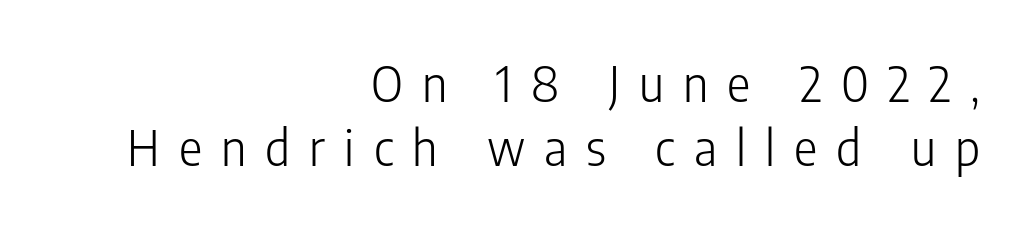
The image shows 49 px light, condensed sans-serif type, upright; set right-aligned, normal line spacing (1.3x), unusually wide letter spacing (+0.39 em), not underlined; low stroke contrast and a medium x-height.
